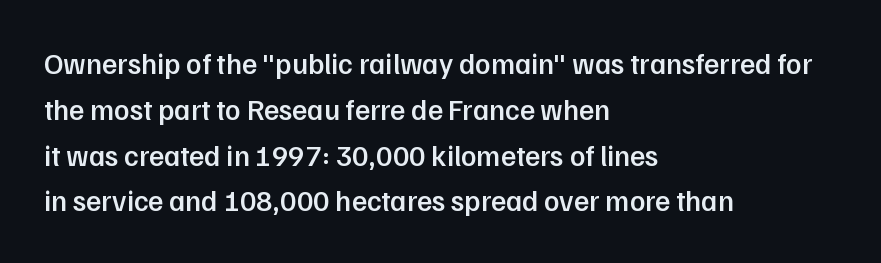
The image shows 29 px semibold sans-serif type, upright; set left-aligned, normal line spacing (1.58x), normal letter spacing, not underlined; low stroke contrast and a medium x-height.
